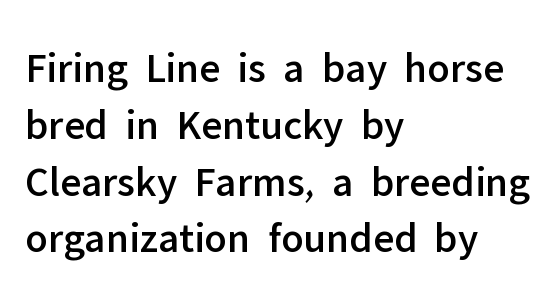
The rendering uses natural spacing where letterforms have individual widths. This is roman type, the default non-slanted kind. Line starts are locked; line ends wander. I'd call this a sans setting — the letters go barefoot. Quick note: underline off.
